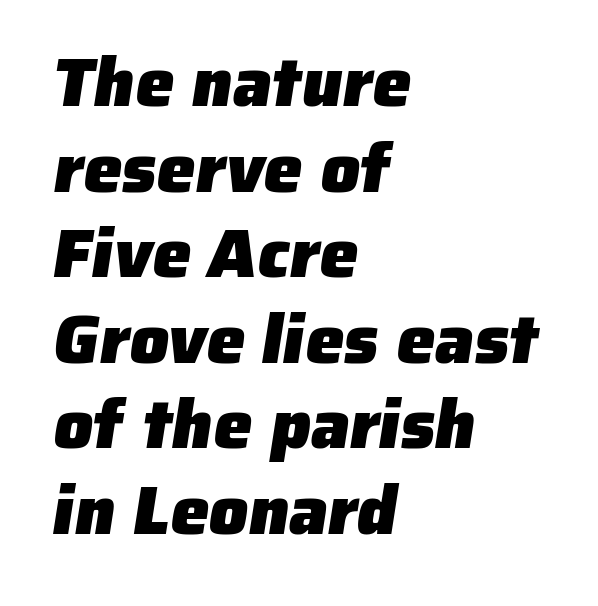
Q: Is the text bold? A: Yes.
Q: Is the typeface a serif or a sans-serif typeface? A: Sans-serif.
Q: Is the text underlined? A: No.
Q: How is the paragraph aligned? A: Left-aligned.
Q: Is the spacing between letters normal or unusually wide? A: Normal.
Q: Width (condensed, normal, or wide)? A: Normal.
Q: Stroke contrast? A: Low.
Q: x-height? A: Medium.
Q: Monospaced? A: No.
